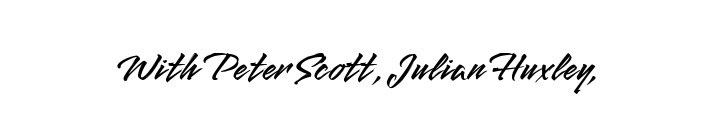
Is the letter spacing exaggerated? No — it looks like the ordinary default. The font family rendered here belongs to the sans-serif group. Any mark beneath the type? The region is blank. Note the varied advance widths — an 'i' is clearly narrower than an 'm'.
